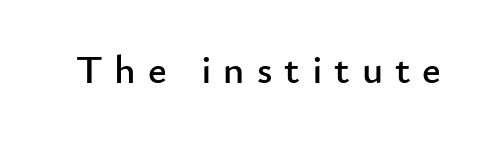
Q: Is the text italic (slanted)? A: No, it is upright.
Q: Is the typeface a serif or a sans-serif typeface? A: Sans-serif.
Q: Is the text underlined? A: No.
Q: Is the spacing between letters normal or unusually wide? A: Unusually wide.
Q: Width (condensed, normal, or wide)? A: Normal.
Q: Stroke contrast? A: Low.
Q: x-height? A: Small.
Q: Monospaced? A: No.
